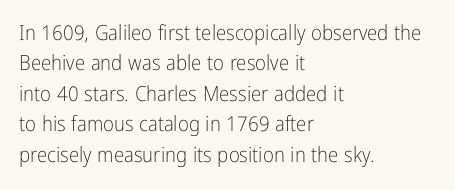
Letter spacing: default. Ink coverage per letter is moderate at most. The rag falls on the right side of this text block. Descenders are the only things crossing below the line. This block has exactly the height ordinary leading produces. This is the regular roman posture of the typeface.
